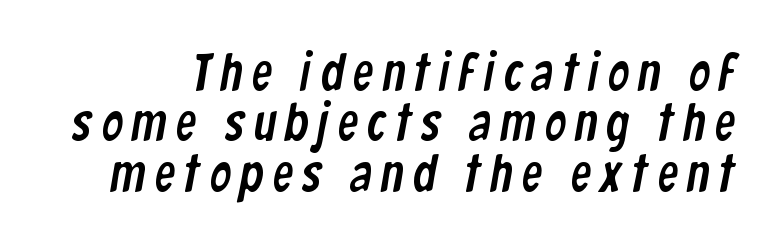
Q: Is the typeface a serif or a sans-serif typeface? A: Sans-serif.
Q: Is the text underlined? A: No.
Q: Is the spacing between lines tight, normal or loose? A: Tight.
Q: Width (condensed, normal, or wide)? A: Condensed.
Q: Stroke contrast? A: Low.
Q: x-height? A: Medium.
Q: Monospaced? A: No.
